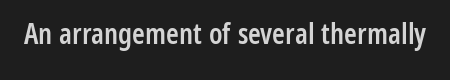
Check where the strokes stop: nothing finishes them off — pure sans. Standard letterfit; no display-style spreading of the glyphs. Tall strokes in this sample are plumb rather than angled. This is the in-between weight designers call semibold or demi. Looks like regular typesetting: each glyph gets only the width it needs. The foot of each line stays bare and open.
